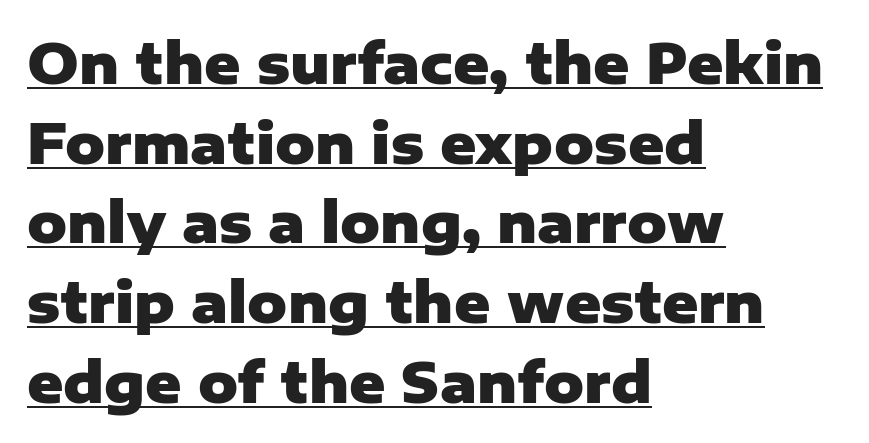
Q: Is the text bold? A: Yes.
Q: Is the text italic (slanted)? A: No, it is upright.
Q: Is the typeface a serif or a sans-serif typeface? A: Sans-serif.
Q: Is the text underlined? A: Yes.
Q: How is the paragraph aligned? A: Left-aligned.
Q: Is the spacing between letters normal or unusually wide? A: Normal.
Q: Is the spacing between lines tight, normal or loose? A: Normal.
Q: Width (condensed, normal, or wide)? A: Normal.
Q: Stroke contrast? A: Low.
Q: x-height? A: Medium.
Q: Monospaced? A: No.
